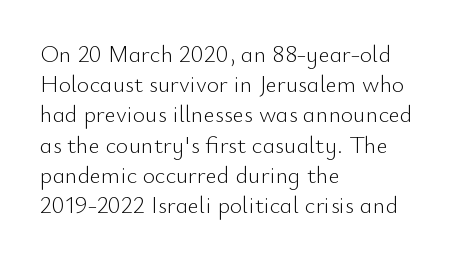
The image shows 24 px text type, upright; set left-aligned, normal line spacing (1.26x), normal letter spacing, not underlined.
